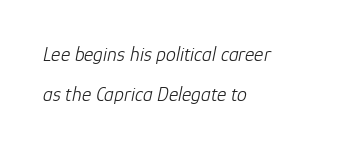
Q: Is the text bold? A: No.
Q: Is the text italic (slanted)? A: Yes, it leans right by about 12 degrees.
Q: Is the text underlined? A: No.
Q: How is the paragraph aligned? A: Left-aligned.
Q: Is the spacing between letters normal or unusually wide? A: Normal.
Q: Is the spacing between lines tight, normal or loose? A: Loose.
